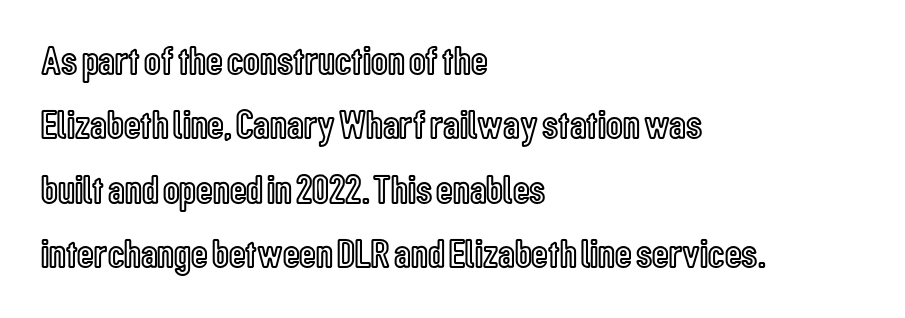
The image shows 41 px condensed type, upright; set left-aligned, normal line spacing (1.57x), normal letter spacing, not underlined; a medium x-height.
